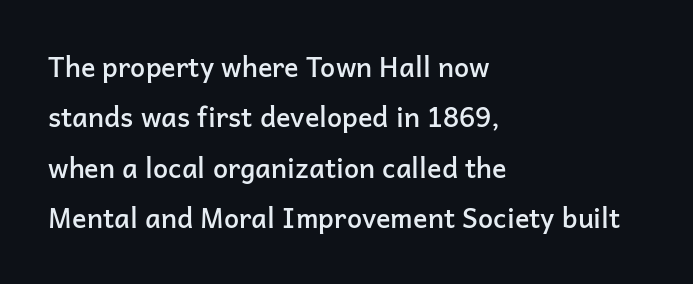
Q: Is the text bold? A: Semi-bold.
Q: Is the text italic (slanted)? A: No, it is upright.
Q: Is the text underlined? A: No.
Q: How is the paragraph aligned? A: Left-aligned.
Q: Is the spacing between letters normal or unusually wide? A: Normal.
